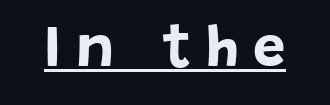
The image shows 58 px bold sans-serif type, upright; set unusually wide letter spacing (+0.26 em), underlined; low stroke contrast and a large x-height.
